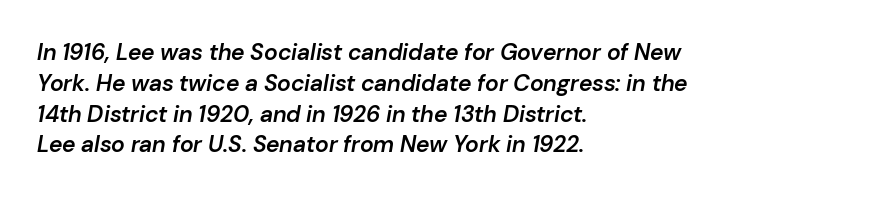
{"italic": "yes", "lean": "right", "slant_degrees": 10, "bold": "semi", "underline": "no", "align": "left", "line_spacing": "normal", "line_spacing_ratio": 1.34, "letter_spacing": "normal", "letter_spacing_em": 0.0, "glyph_px": 23}
